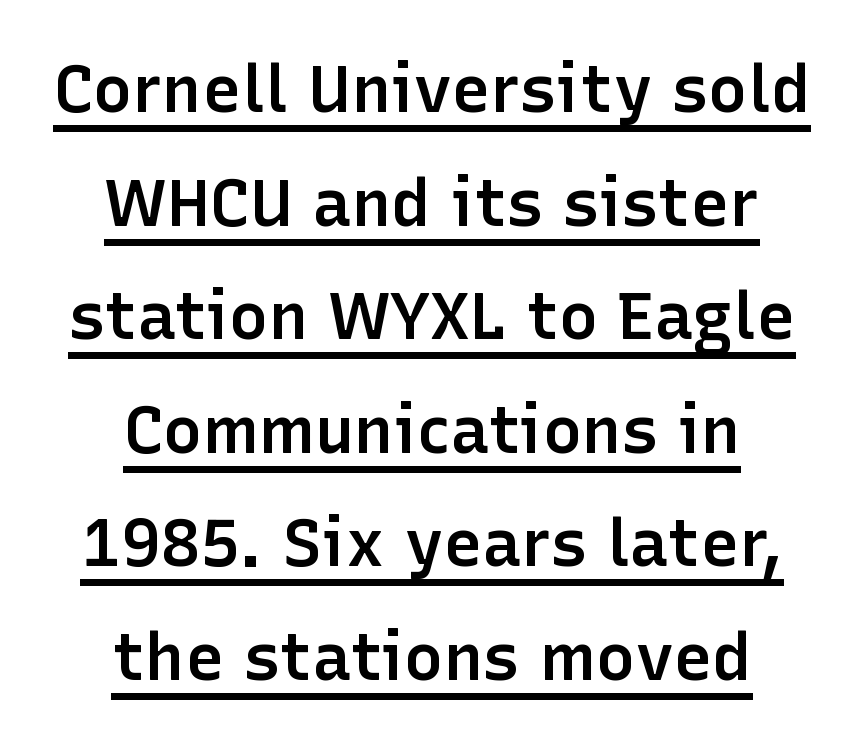
Q: Is the text bold? A: Semi-bold.
Q: Is the text italic (slanted)? A: No, it is upright.
Q: Is the typeface a serif or a sans-serif typeface? A: Sans-serif.
Q: Is the text underlined? A: Yes.
Q: How is the paragraph aligned? A: Centered.
Q: Is the spacing between letters normal or unusually wide? A: Normal.
Q: Width (condensed, normal, or wide)? A: Normal.
Q: Stroke contrast? A: Low.
Q: x-height? A: Medium.
Q: Monospaced? A: No.
